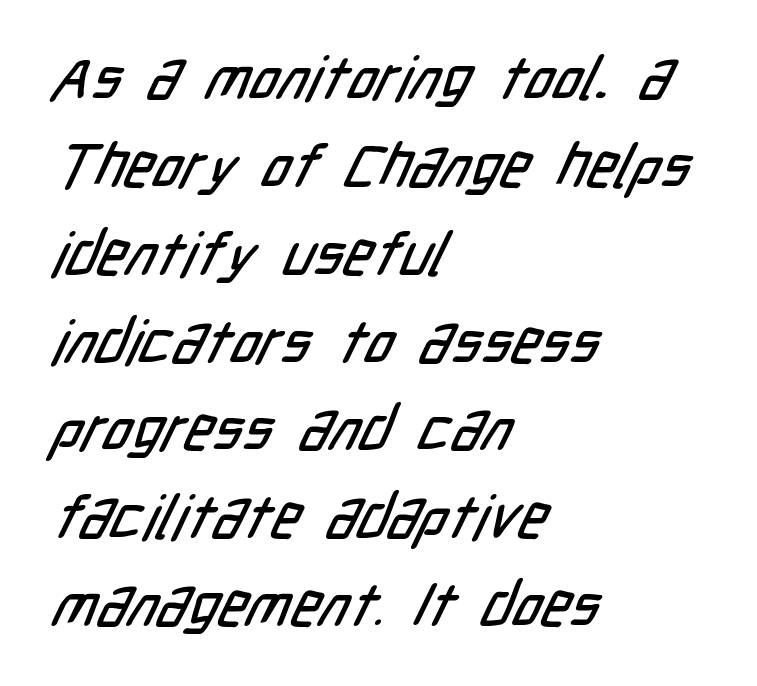
Q: Is the typeface a serif or a sans-serif typeface? A: Sans-serif.
Q: Is the text underlined? A: No.
Q: How is the paragraph aligned? A: Left-aligned.
Q: Is the spacing between letters normal or unusually wide? A: Normal.
Q: Is the spacing between lines tight, normal or loose? A: Normal.
Q: Width (condensed, normal, or wide)? A: Condensed.
Q: Stroke contrast? A: Low.
Q: x-height? A: Medium.
Q: Monospaced? A: No.
